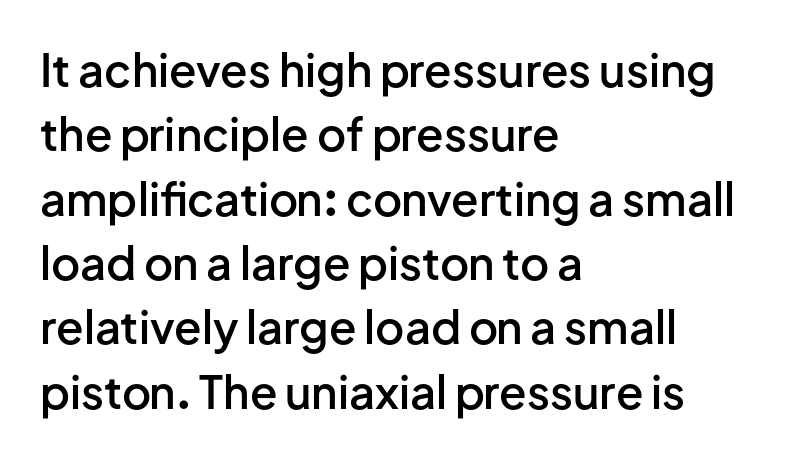
Q: Is the text bold? A: Semi-bold.
Q: Is the text italic (slanted)? A: No, it is upright.
Q: Is the typeface a serif or a sans-serif typeface? A: Sans-serif.
Q: Is the text underlined? A: No.
Q: How is the paragraph aligned? A: Left-aligned.
Q: Is the spacing between letters normal or unusually wide? A: Normal.
Q: Is the spacing between lines tight, normal or loose? A: Normal.
Q: Width (condensed, normal, or wide)? A: Normal.
Q: Stroke contrast? A: Low.
Q: x-height? A: Medium.
Q: Monospaced? A: No.
